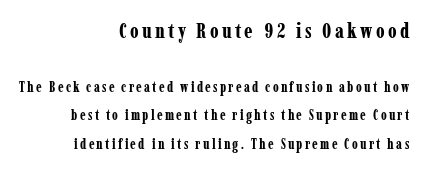
{"italic": "no", "bold": "yes", "underline": "no", "align": "right", "line_spacing": "loose", "line_spacing_ratio": 2.04, "larger_block": "first", "size_ratio": 1.5, "glyph_px": 21}
